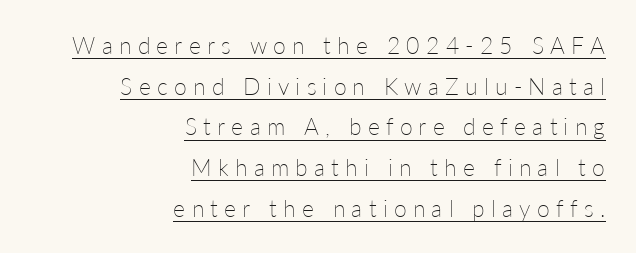
{"italic": "no", "bold": "no", "underline": "yes", "align": "right", "line_spacing_ratio": 1.77, "letter_spacing": "wide", "letter_spacing_em": 0.27, "glyph_px": 23}
